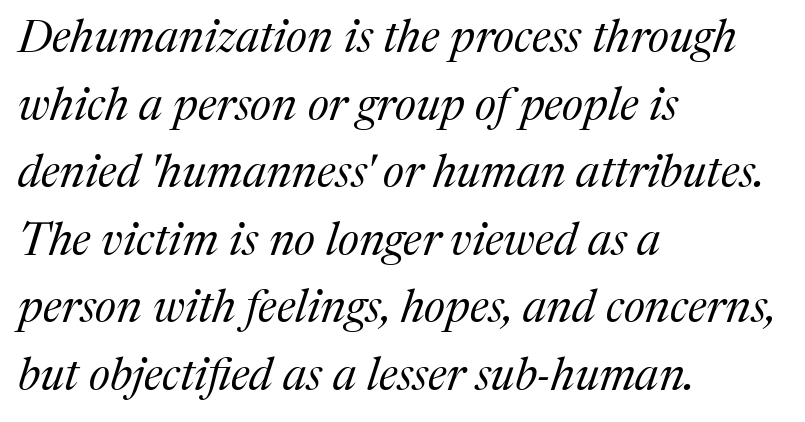
The passage shown is typed in a proportional face where columns would drift. An italicized treatment has been applied to the whole sample. Heft: none added — not bold. A clean baseline with only descenders dipping below it. Summary of vertical rhythm: regular, with standard interline spacing. Horizontally, the lines are justified to the leading edge only.
